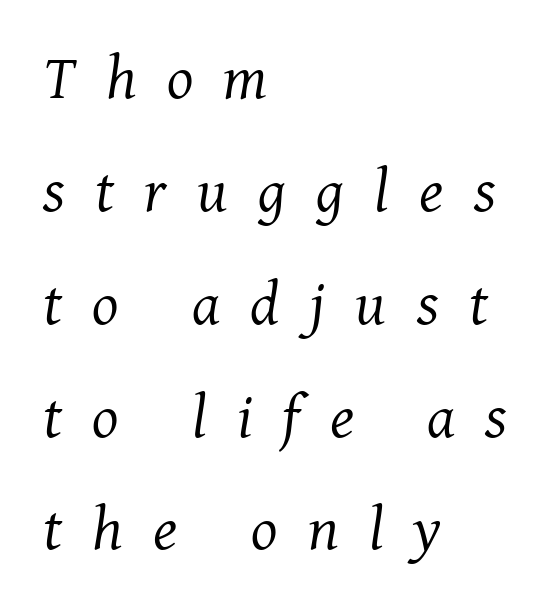
Caption: multi-line text, flush left, ragged right. The zone under the glyphs is completely vacant. Someone cranked the tracking dial way up on this one. The rendering shows small feet on the letterforms — a serif design.
